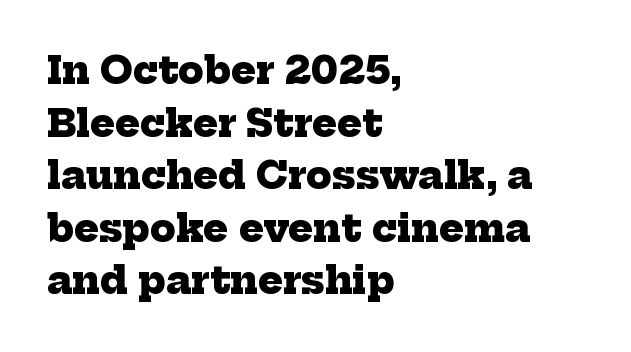
The image shows 37 px heavy serif type; set left-aligned, normal line spacing (1.42x), normal letter spacing, not underlined; low stroke contrast and a medium x-height.
